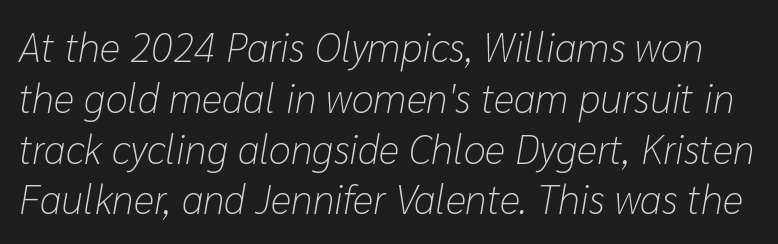
Between one letter and the next there's only the usual sliver of space. Here the designer chose a conventional face with non-uniform glyph widths. Weight: regular or lighter. Every character sits at an angle, as italics do.
